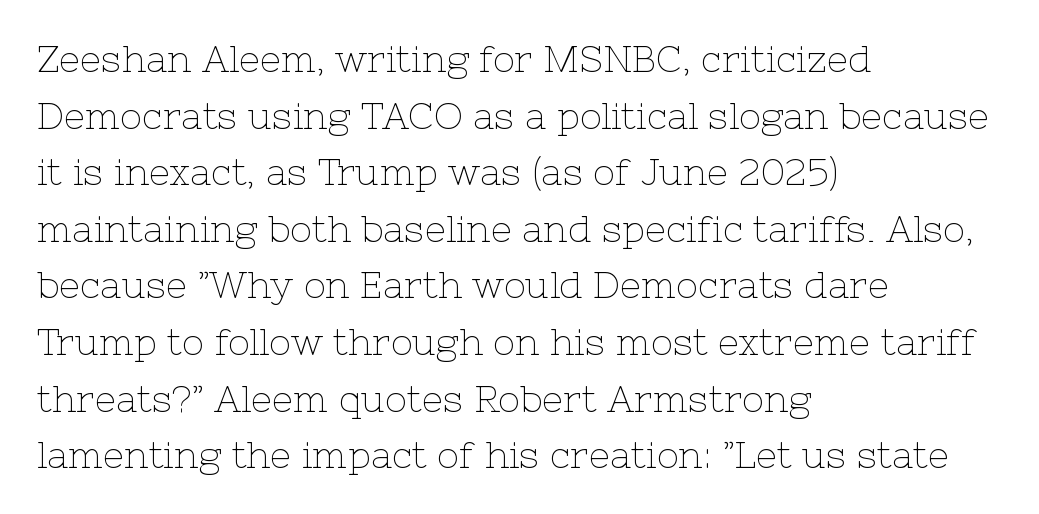
Q: Is the text bold? A: No.
Q: Is the text italic (slanted)? A: No, it is upright.
Q: Is the typeface a serif or a sans-serif typeface? A: Serif.
Q: Is the text underlined? A: No.
Q: How is the paragraph aligned? A: Left-aligned.
Q: Is the spacing between letters normal or unusually wide? A: Normal.
Q: Is the spacing between lines tight, normal or loose? A: Normal.
Q: Width (condensed, normal, or wide)? A: Normal.
Q: Stroke contrast? A: Low.
Q: x-height? A: Medium.
Q: Monospaced? A: No.
